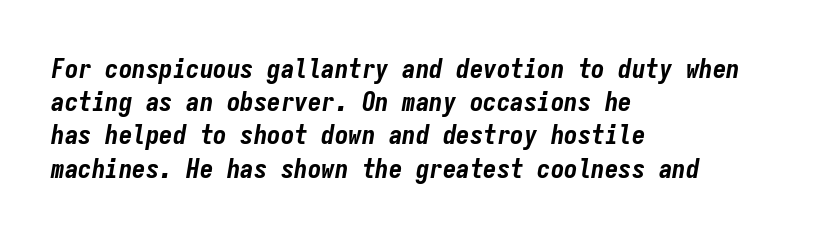
{"italic": "yes", "lean": "right", "slant_degrees": 9, "bold": "yes", "underline": "no", "align": "left", "line_spacing_ratio": 1.23, "letter_spacing": "normal", "letter_spacing_em": 0.0, "glyph_px": 27}
